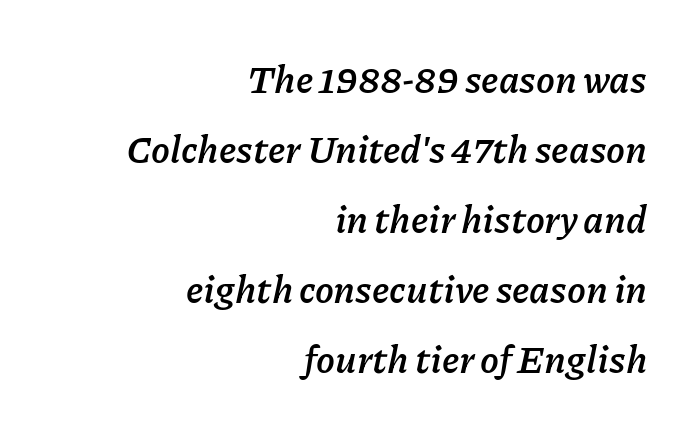
Just letters on the line, the space beneath them empty. Heavy, bold letterforms. Looks like regular typesetting: each glyph gets only the width it needs. Glyph-to-glyph distance matches everyday printed text. Right-aligned paragraph, ragged on the left.
